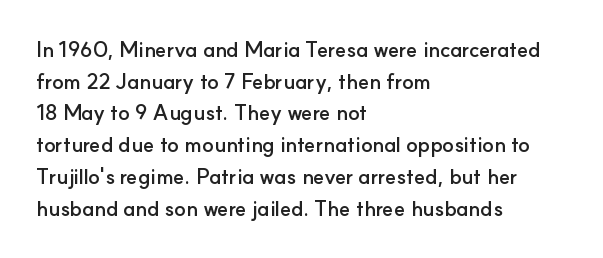
This is roman type, the default non-slanted kind. Observe the ordinary spacing: letters are neighbours, not strangers. The space between consecutive lines is moderate. Leftover space on each line is placed entirely after the last word. The string is rendered with underlining switched off. What weight is shown? A full bold with thick strokes.
